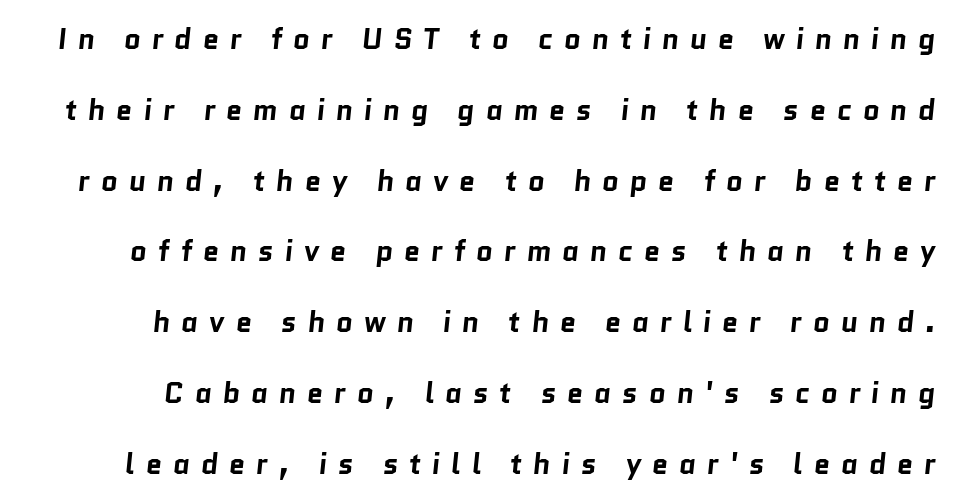
{"serif": "no", "bold": "yes", "weight": "bold", "width": "normal", "stroke_contrast": "low", "x_height": "medium", "monospaced": "no", "underline": "no", "line_spacing": "loose", "line_spacing_ratio": 2.44, "letter_spacing": "wide", "letter_spacing_em": 0.37, "glyph_px": 29}
